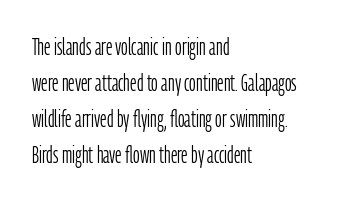
The image shows 23 px text type, upright; set left-aligned, normal line spacing (1.56x), normal letter spacing, not underlined.
